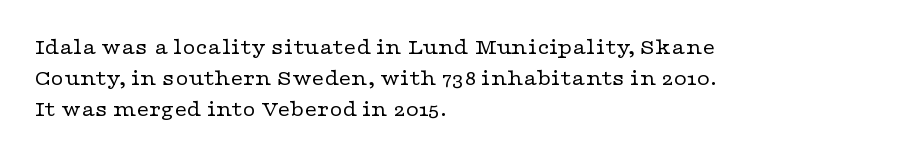
Q: Is the text bold? A: No.
Q: Is the text italic (slanted)? A: No, it is upright.
Q: Is the text underlined? A: No.
Q: How is the paragraph aligned? A: Left-aligned.
Q: Is the spacing between letters normal or unusually wide? A: Normal.
Q: Is the spacing between lines tight, normal or loose? A: Normal.
